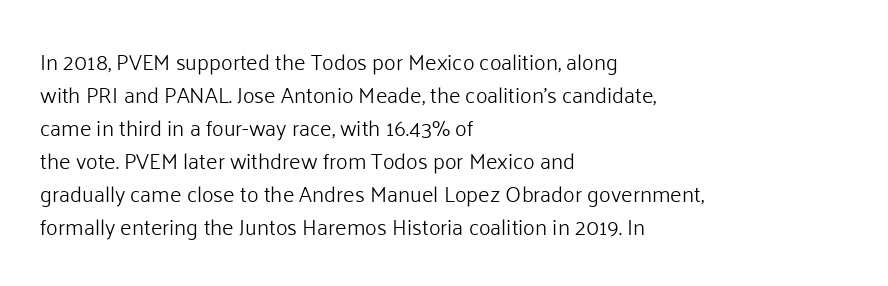
Q: Is the text bold? A: No.
Q: Is the text italic (slanted)? A: No, it is upright.
Q: Is the text underlined? A: No.
Q: How is the paragraph aligned? A: Left-aligned.
Q: Is the spacing between letters normal or unusually wide? A: Normal.
Q: Is the spacing between lines tight, normal or loose? A: Normal.
